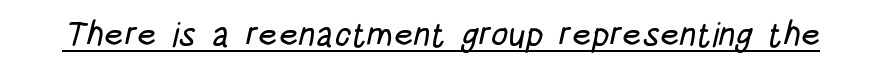
Each letter's strokes conclude bluntly, with no projecting serifs. Inter-character spacing is left at the font's built-in metrics. The face used here is proportionally spaced, like ordinary book or web type. Every word sits above its own underline.
